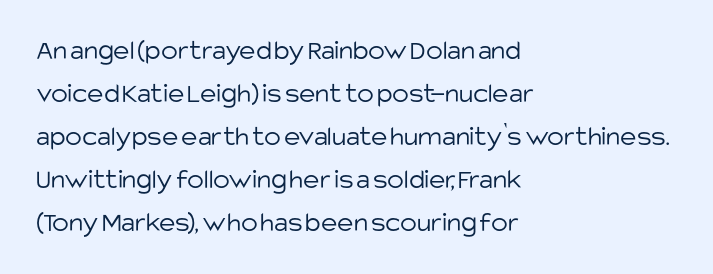
Q: Is the text bold? A: No.
Q: Is the text italic (slanted)? A: No, it is upright.
Q: Is the typeface a serif or a sans-serif typeface? A: Sans-serif.
Q: Is the text underlined? A: No.
Q: How is the paragraph aligned? A: Left-aligned.
Q: Is the spacing between letters normal or unusually wide? A: Normal.
Q: Is the spacing between lines tight, normal or loose? A: Normal.
Q: Width (condensed, normal, or wide)? A: Normal.
Q: Stroke contrast? A: Low.
Q: x-height? A: Large.
Q: Monospaced? A: No.
